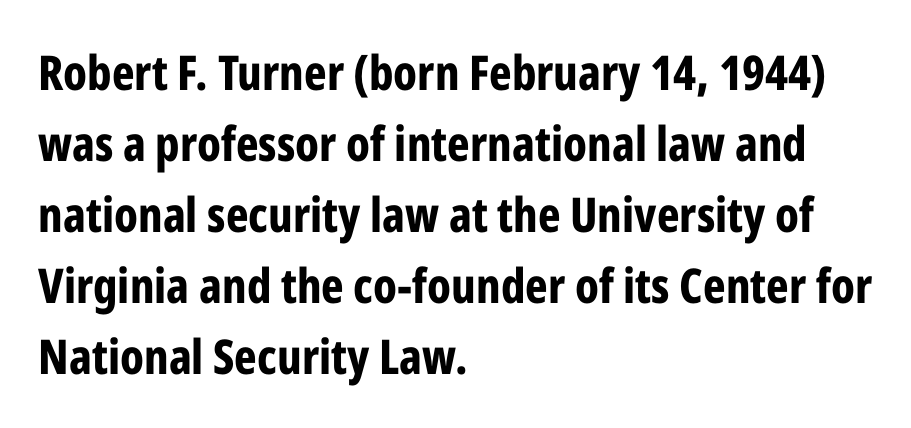
The image shows 48 px bold, condensed sans-serif type, upright; set left-aligned, normal line spacing (1.48x), normal letter spacing, not underlined; low stroke contrast and a medium x-height.
